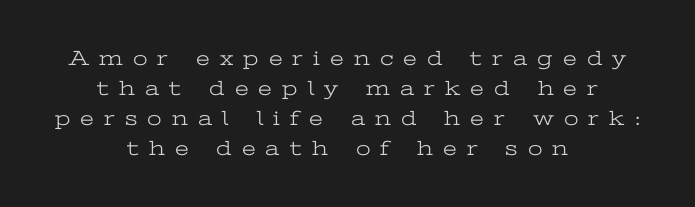
Whoever set this chose a conventional vertical rhythm. The face used here is rendered with a markedly widened letterfit. The font is comparable to plain body text, perhaps lighter. Honestly, there is no underline to notice here at all. Reading down the block, each line starts at a different indent, mirrored at its end.
